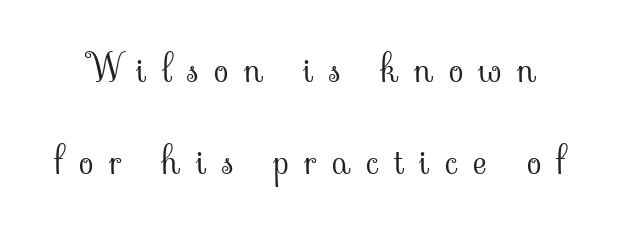
{"serif": "yes", "italic": "no", "bold": "no", "weight": "light", "width": "normal", "stroke_contrast": "low", "x_height": "small", "monospaced": "no", "underline": "no", "line_spacing": "loose", "line_spacing_ratio": 2.42, "letter_spacing": "wide", "letter_spacing_em": 0.41, "glyph_px": 38}
